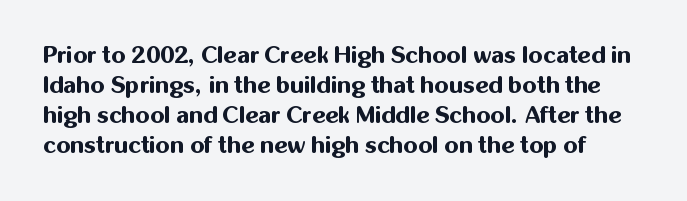
Q: Is the text bold? A: Yes.
Q: Is the text italic (slanted)? A: No, it is upright.
Q: Is the text underlined? A: No.
Q: Is the spacing between letters normal or unusually wide? A: Normal.
Q: Is the spacing between lines tight, normal or loose? A: Normal.
